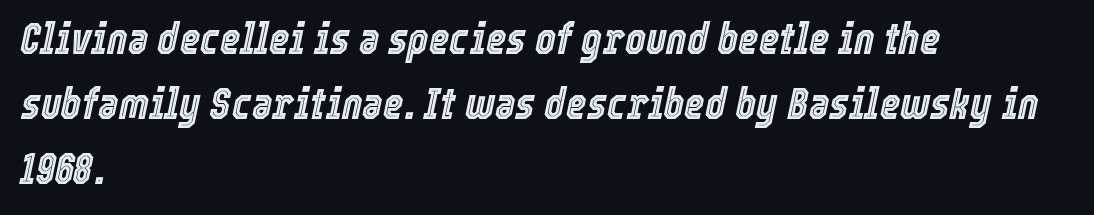
Q: Is the text italic (slanted)? A: Yes, it leans right by about 12 degrees.
Q: Is the text underlined? A: No.
Q: How is the paragraph aligned? A: Left-aligned.
Q: Is the spacing between letters normal or unusually wide? A: Normal.
Q: Is the spacing between lines tight, normal or loose? A: Normal.
Q: Width (condensed, normal, or wide)? A: Condensed.
Q: x-height? A: Medium.
Q: Monospaced? A: No.
